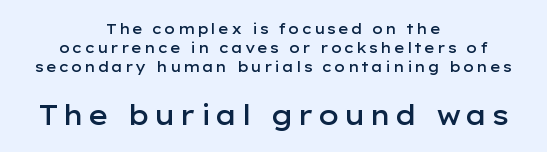
Q: Is the text bold? A: Semi-bold.
Q: Is the text italic (slanted)? A: No, it is upright.
Q: Is the text underlined? A: No.
Q: How is the paragraph aligned? A: Centered.
Q: Is the spacing between lines tight, normal or loose? A: Normal.
Q: Which block of text is set in a larger size, the first (top) or the second (bottom)? A: The second (bottom) one.
